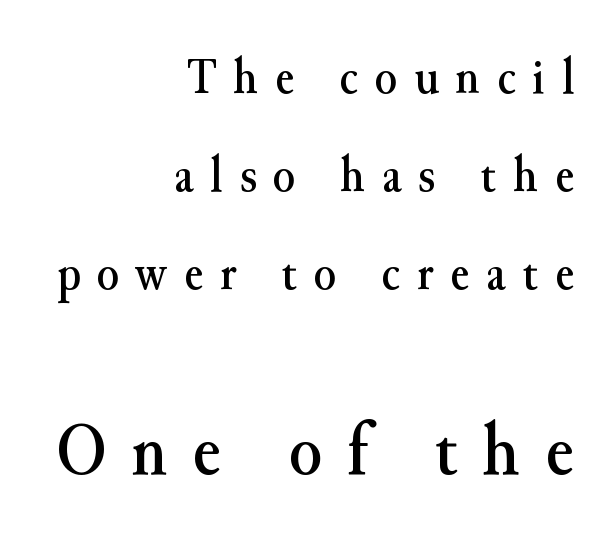
The lines are quadded right. Yep, those are serifs on the letters. The designer dialed line spacing up above the default. Rule under the text: the space is simply empty. Do the characters align in a grid? No, the font is proportional. The later block is typeset at a bigger size than the earlier block.
